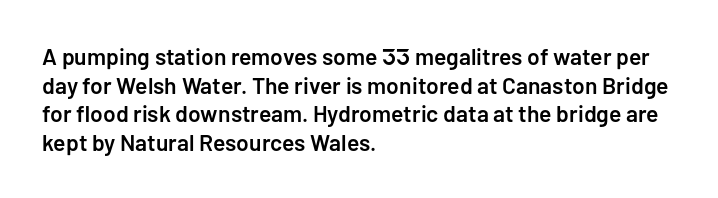
The image shows 23 px text type, upright; set left-aligned, line spacing 1.24x, normal letter spacing, not underlined.
